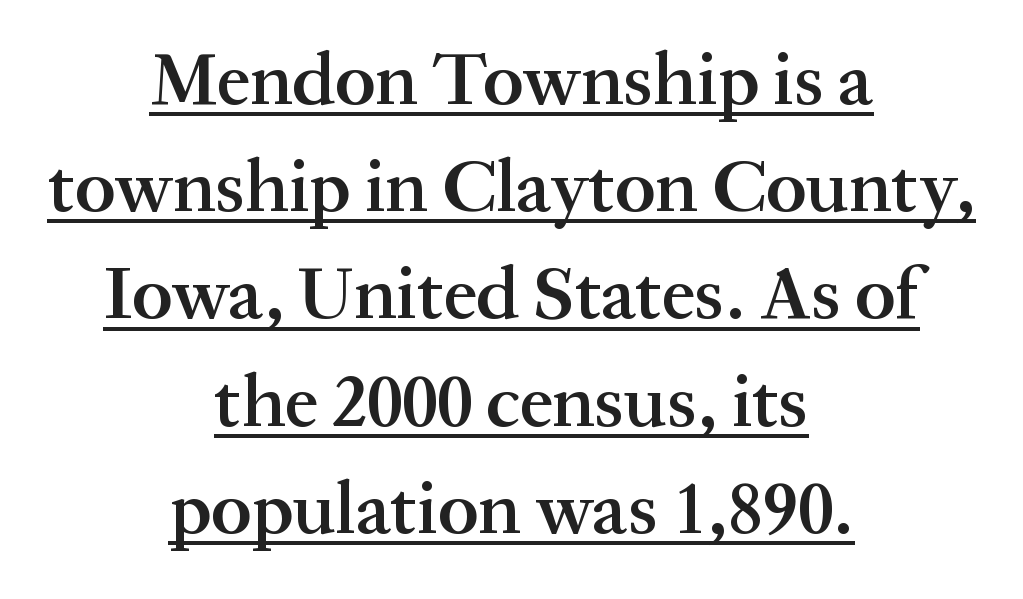
The gaps between neighbouring characters are ordinary and unremarkable. Is this a fixed-width face? No — the glyphs have proportional, varying widths. The letters stand straight up with perfectly vertical stems. A somewhat darkened texture: the type is semibold rather than bold.
